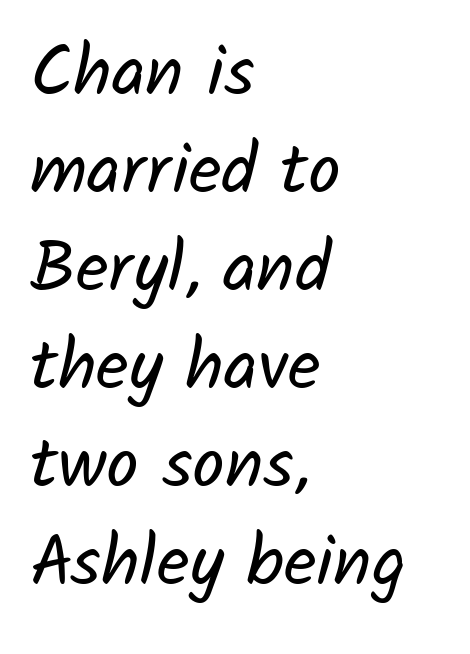
Q: Is the text bold? A: No.
Q: Is the typeface a serif or a sans-serif typeface? A: Sans-serif.
Q: Is the text underlined? A: No.
Q: How is the paragraph aligned? A: Left-aligned.
Q: Is the spacing between letters normal or unusually wide? A: Normal.
Q: Is the spacing between lines tight, normal or loose? A: Normal.
Q: Width (condensed, normal, or wide)? A: Normal.
Q: Stroke contrast? A: Low.
Q: x-height? A: Medium.
Q: Monospaced? A: No.
